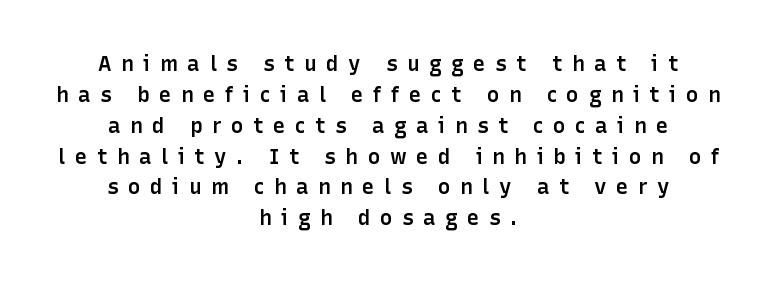
{"italic": "no", "bold": "semi", "underline": "no", "align": "center", "line_spacing": "normal", "line_spacing_ratio": 1.47, "letter_spacing": "wide", "letter_spacing_em": 0.45, "glyph_px": 21}
